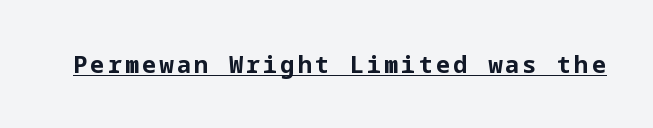
The string is rendered with underlining switched on. The face used here has the dense, thick strokes of a bold. This is roman type, the default non-slanted kind.
